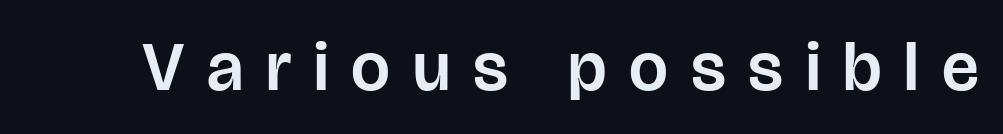
{"serif": "no", "italic": "no", "width": "normal", "stroke_contrast": "low", "x_height": "large", "monospaced": "no", "underline": "no", "letter_spacing": "wide", "letter_spacing_em": 0.33, "glyph_px": 69}
